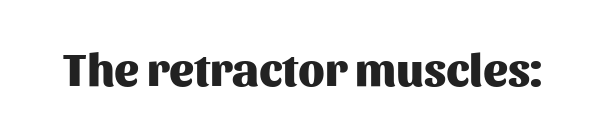
Q: Is the text bold? A: Yes.
Q: Is the text italic (slanted)? A: No, it is upright.
Q: Is the typeface a serif or a sans-serif typeface? A: Sans-serif.
Q: Is the text underlined? A: No.
Q: Is the spacing between letters normal or unusually wide? A: Normal.
Q: Width (condensed, normal, or wide)? A: Normal.
Q: Stroke contrast? A: Medium.
Q: x-height? A: Medium.
Q: Monospaced? A: No.
